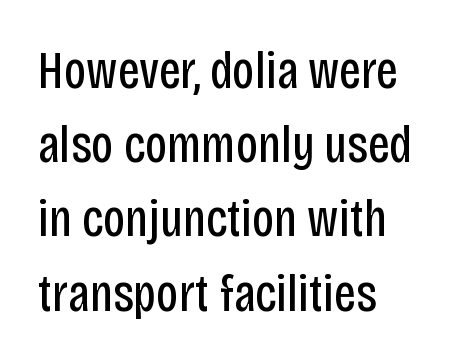
Posture: vertical. This block has exactly the height ordinary leading produces. Varying glyph widths throughout — classic text-font behaviour. The line texture is even and compact thanks to regular tracking. The ragged edge is on the right, which tells us the setting is flush left. The letters carry no serifs — their stems end cleanly without finishing strokes.
